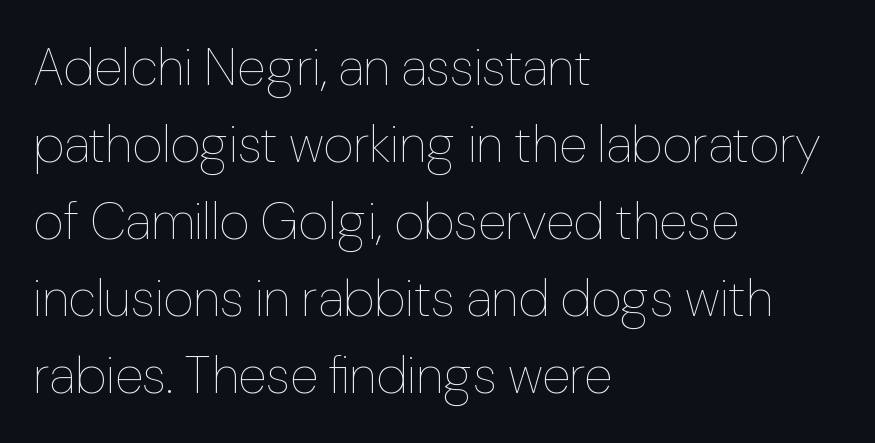
{"italic": "no", "bold": "no", "weight": "thin", "width": "normal", "stroke_contrast": "low", "x_height": "medium", "monospaced": "no", "underline": "no", "align": "left", "line_spacing": "normal", "line_spacing_ratio": 1.48, "letter_spacing": "normal", "letter_spacing_em": 0.0, "glyph_px": 52}
